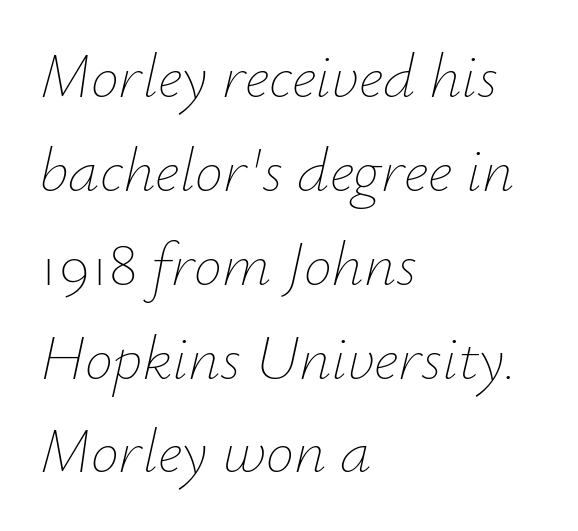
{"italic": "yes", "lean": "right", "slant_degrees": 12, "bold": "no", "weight": "thin", "width": "normal", "stroke_contrast": "low", "x_height": "small", "monospaced": "no", "underline": "no", "align": "left", "line_spacing": "normal", "line_spacing_ratio": 1.49, "letter_spacing": "normal", "letter_spacing_em": 0.0, "glyph_px": 63}
